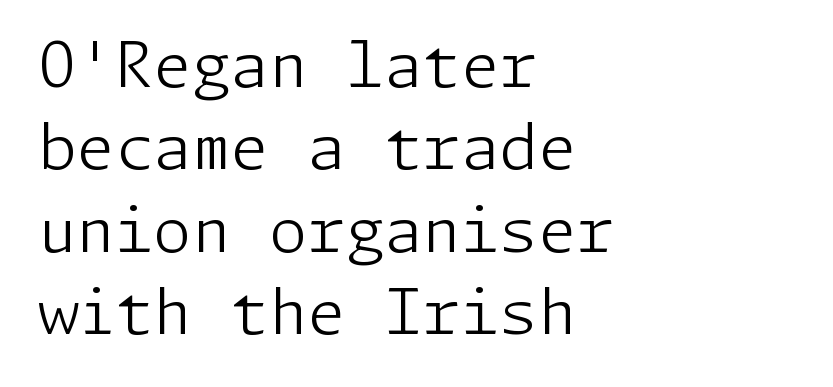
The image shows 62 px light sans-serif type, upright; set left-aligned, normal line spacing (1.33x), normal letter spacing, not underlined; low stroke contrast and a medium x-height.
